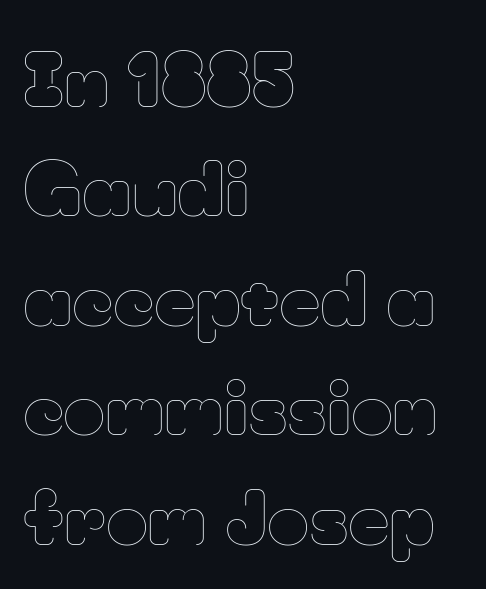
Q: Is the text bold? A: No.
Q: Is the text italic (slanted)? A: No, it is upright.
Q: Is the text underlined? A: No.
Q: How is the paragraph aligned? A: Left-aligned.
Q: Is the spacing between letters normal or unusually wide? A: Normal.
Q: Is the spacing between lines tight, normal or loose? A: Normal.
Q: Width (condensed, normal, or wide)? A: Normal.
Q: Stroke contrast? A: Low.
Q: x-height? A: Small.
Q: Monospaced? A: No.
